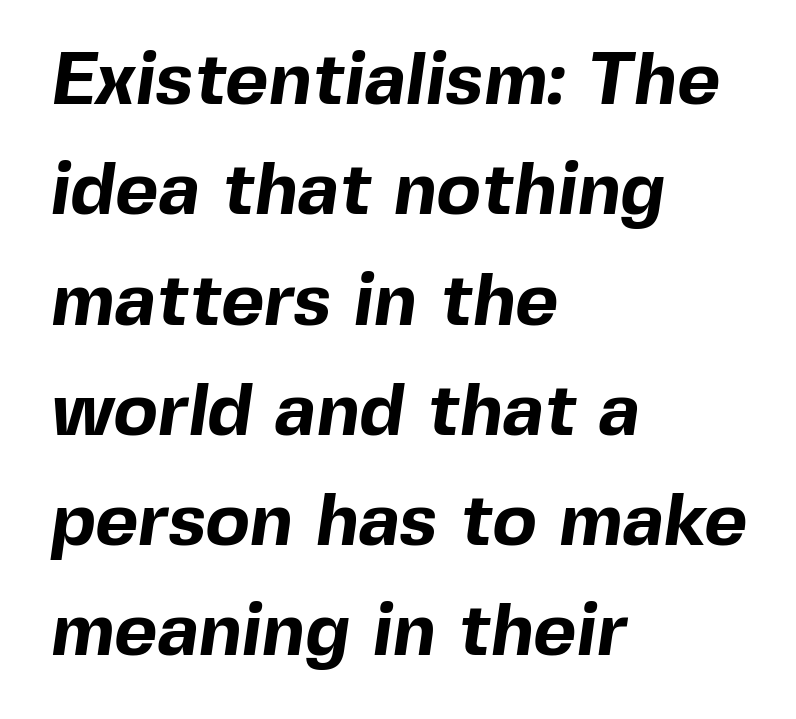
The image shows 74 px bold sans-serif type; set left-aligned, normal line spacing (1.49x), normal letter spacing, not underlined; a medium x-height.
